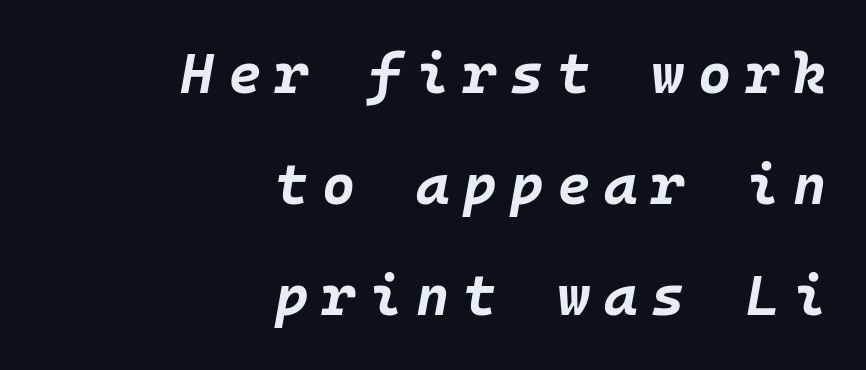
Is this a fixed-width face? Yes — each glyph sits in an identical cell. If you drew a ruler down the right edge, every line would touch it. It's the slanting kind of type. Each word looks stretched out because of the extra space between its letters.
